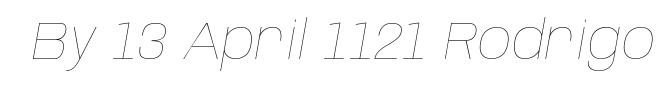
There is no visible air inserted between adjacent glyphs. Here the designer chose a conventional face with non-uniform glyph widths. Descenders hang freely into open space. Looking at the ascenders, they clearly lean. The cut favours lightness, reaching ordinary text weight at its darkest.
